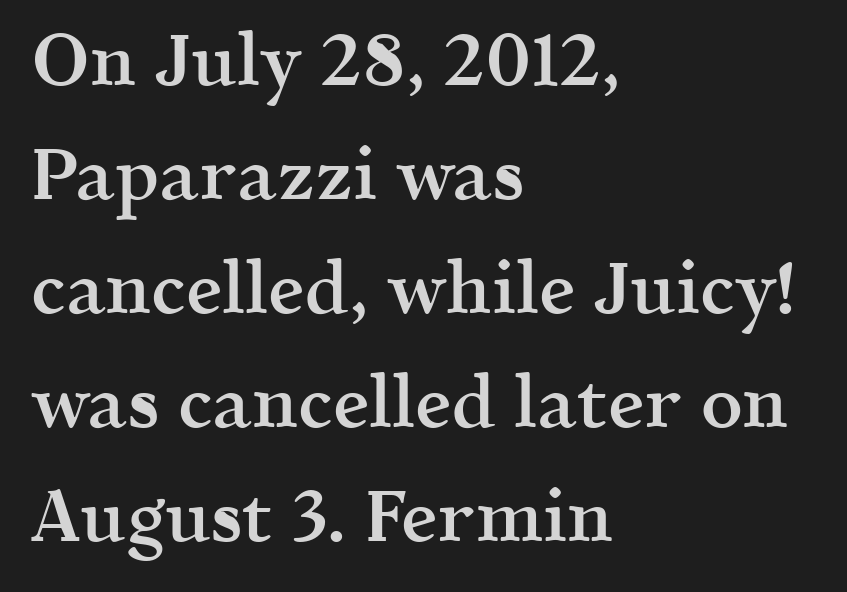
The leading is moderate, giving the passage an even texture. Honestly, there is no underline to notice here at all. Here the designer chose a conventional face with non-uniform glyph widths. A typesetter would label this face a serif. The lettering holds an erect, upright posture throughout. Nothing unusual about the tracking: characters are spaced as the font intends.
